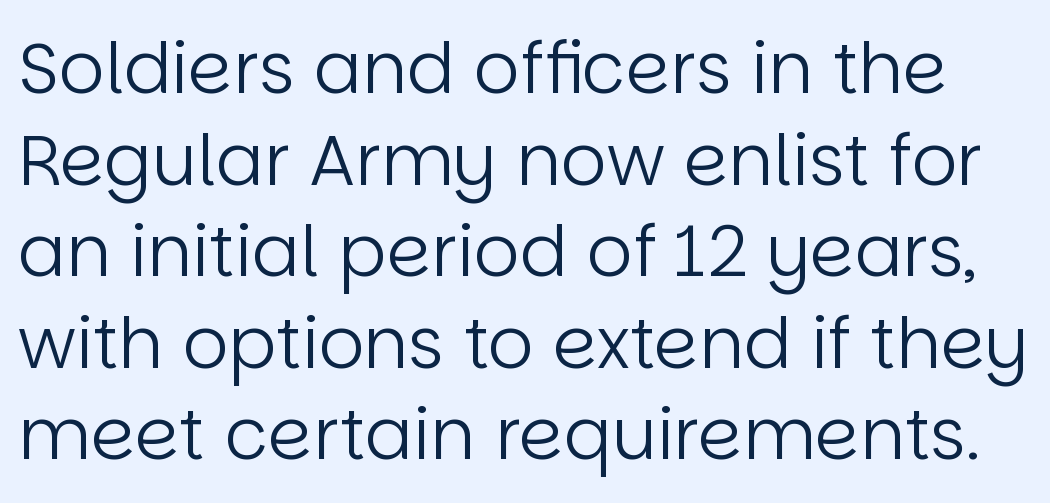
The image shows 71 px regular-weight sans-serif type, upright; set normal line spacing (1.29x), normal letter spacing, not underlined; low stroke contrast and a large x-height.
